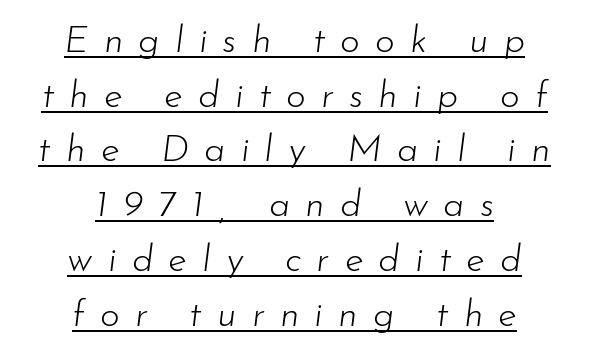
The image shows 38 px light type, italic (leaning right); set centered, normal line spacing (1.44x), unusually wide letter spacing (+0.4 em), underlined; low stroke contrast and a small x-height.
